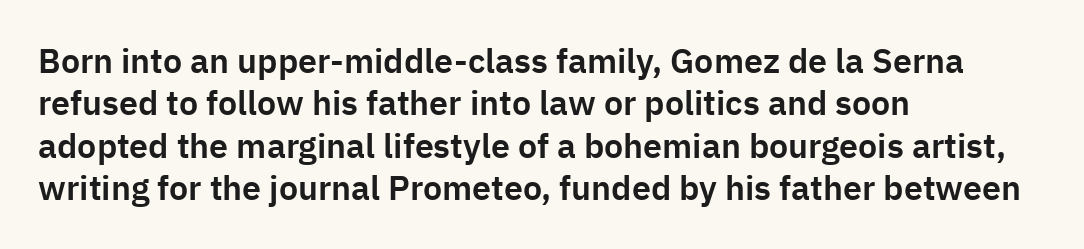
Reading down the block, your eye returns to a fixed left position each line. Looks like regular typesetting: each glyph gets only the width it needs. Standard letterfit; no display-style spreading of the glyphs. Type style note: lacks serifs. Rule under the text: the space is simply empty. Vertical spacing — default.
